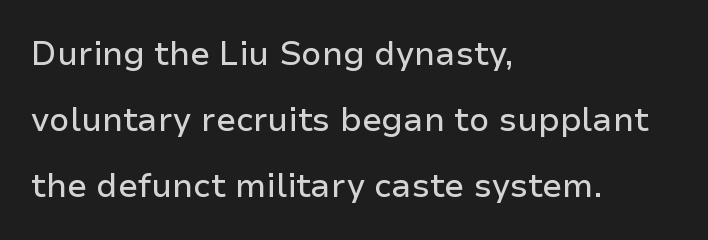
The image shows 33 px sans-serif type, upright; set left-aligned, loose line spacing (2.0x), normal letter spacing, not underlined; low stroke contrast and a medium x-height.
